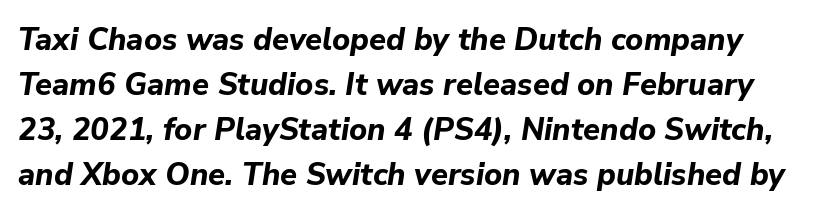
Q: Is the text bold? A: Yes.
Q: Is the text italic (slanted)? A: Yes, it leans right by about 9 degrees.
Q: Is the text underlined? A: No.
Q: Is the spacing between letters normal or unusually wide? A: Normal.
Q: Is the spacing between lines tight, normal or loose? A: Normal.
Q: Width (condensed, normal, or wide)? A: Normal.
Q: Stroke contrast? A: Low.
Q: x-height? A: Medium.
Q: Monospaced? A: No.
